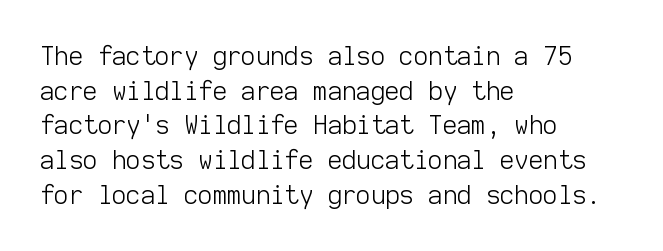
Q: Is the text bold? A: No.
Q: Is the text italic (slanted)? A: No, it is upright.
Q: Is the text underlined? A: No.
Q: How is the paragraph aligned? A: Left-aligned.
Q: Is the spacing between letters normal or unusually wide? A: Normal.
Q: Is the spacing between lines tight, normal or loose? A: Normal.
